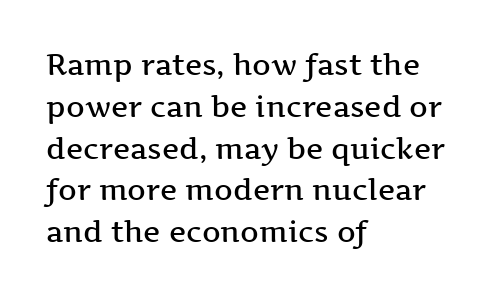
Q: Is the text bold? A: Semi-bold.
Q: Is the text italic (slanted)? A: No, it is upright.
Q: Is the typeface a serif or a sans-serif typeface? A: Serif.
Q: Is the text underlined? A: No.
Q: How is the paragraph aligned? A: Left-aligned.
Q: Is the spacing between letters normal or unusually wide? A: Normal.
Q: Is the spacing between lines tight, normal or loose? A: Normal.
Q: Width (condensed, normal, or wide)? A: Wide.
Q: Stroke contrast? A: Medium.
Q: x-height? A: Medium.
Q: Monospaced? A: No.
